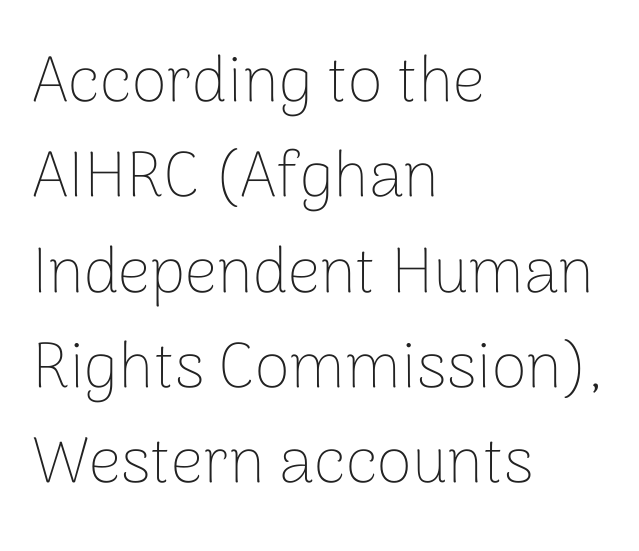
The image shows 64 px thin sans-serif type, upright; set left-aligned, normal line spacing (1.49x), normal letter spacing, not underlined; low stroke contrast and a medium x-height.
